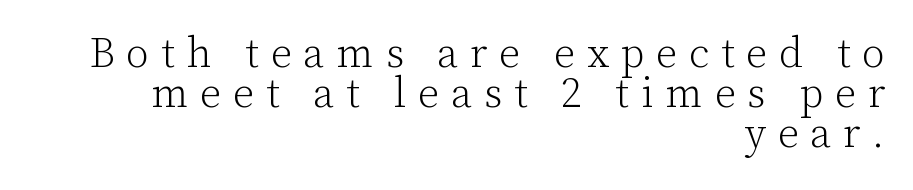
{"serif": "yes", "italic": "no", "bold": "no", "weight": "light", "width": "normal", "stroke_contrast": "low", "x_height": "medium", "monospaced": "no", "underline": "no", "align": "right", "line_spacing": "tight", "line_spacing_ratio": 0.95, "letter_spacing": "wide", "letter_spacing_em": 0.28, "glyph_px": 42}
